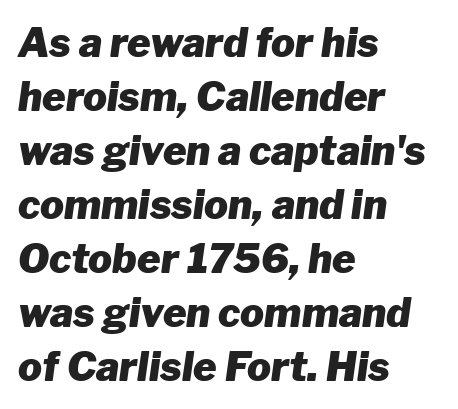
Plain, unruled lines of type. Each letter keeps its own natural width here, so spacing adapts to shape. As a designer I'd log this as weight 700, bold. Summary of vertical rhythm: regular, with standard interline spacing. This is oblique type, the kind used for emphasis or titles.
